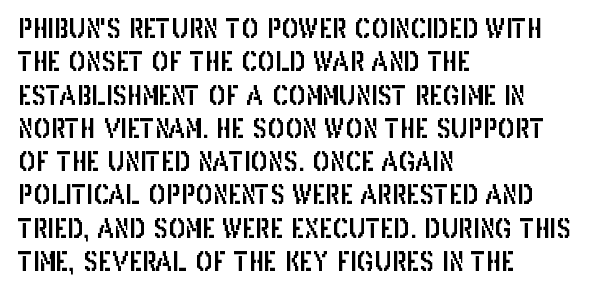
Q: Is the text italic (slanted)? A: No, it is upright.
Q: Is the text underlined? A: No.
Q: How is the paragraph aligned? A: Left-aligned.
Q: Is the spacing between letters normal or unusually wide? A: Normal.
Q: Is the spacing between lines tight, normal or loose? A: Normal.
